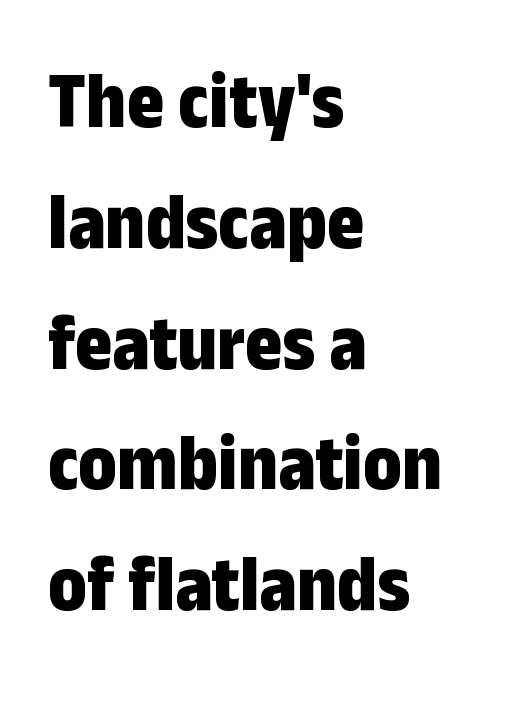
Rule under the text: the space is simply empty. Look at the tracking — it's just the regular setting, nothing added. Observe the absence of serifs on each vertical stroke in this sample. Spacing verdict: proportional, widths tailored to each character. Baseline-to-baseline distance is the conventional proportion of letter height.
